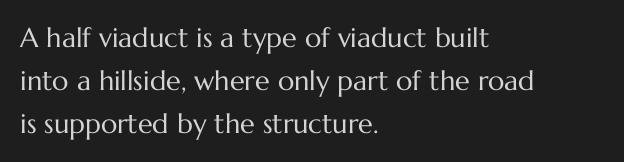
{"italic": "no", "bold": "no", "underline": "no", "align": "left", "line_spacing": "normal", "line_spacing_ratio": 1.6, "letter_spacing": "normal", "letter_spacing_em": 0.0, "glyph_px": 27}
